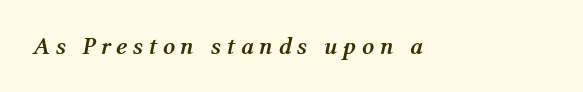
The image shows 24 px bold type, italic (leaning right); set unusually wide letter spacing (+0.23 em), not underlined.
